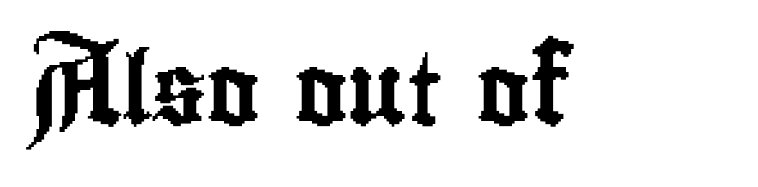
{"serif": "no", "italic": "no", "width": "condensed", "stroke_contrast": "low", "x_height": "small", "monospaced": "no", "underline": "no", "letter_spacing": "normal", "letter_spacing_em": 0.0, "glyph_px": 72}
